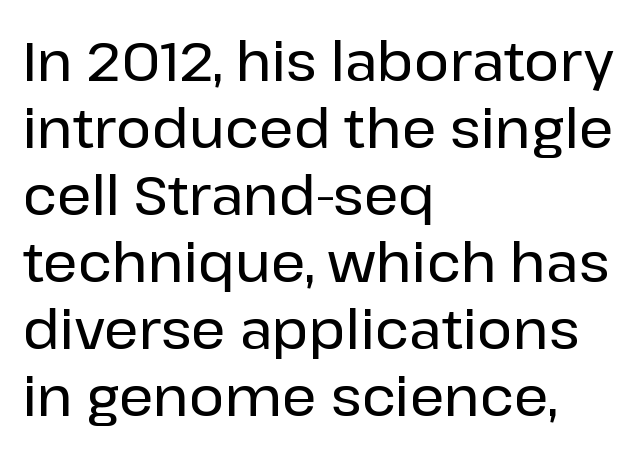
Italic? Not at all — the glyphs are vertical. Plain, unruled lines of type. Alignment: flush left. These lines are rendered in a variable-pitch font. In terms of letterform style, serifs are entirely absent. The gaps between neighbouring characters are ordinary and unremarkable.
